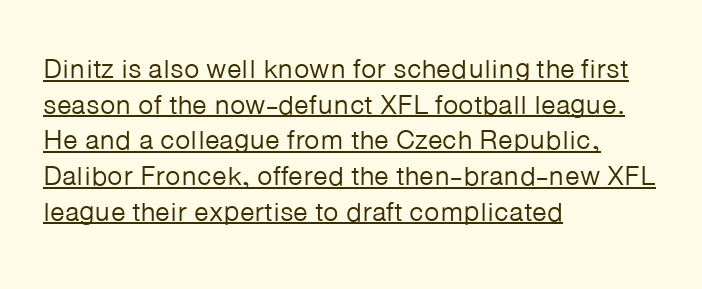
Q: Is the text bold? A: No.
Q: Is the text italic (slanted)? A: No, it is upright.
Q: Is the text underlined? A: Yes.
Q: How is the paragraph aligned? A: Left-aligned.
Q: Is the spacing between letters normal or unusually wide? A: Normal.
Q: Is the spacing between lines tight, normal or loose? A: Normal.
